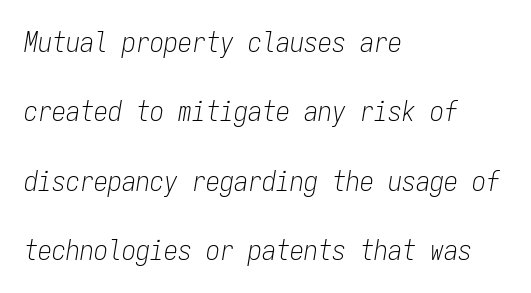
The image shows 28 px light, condensed type, italic (leaning right), monospaced; set left-aligned, loose line spacing (2.48x), normal letter spacing, not underlined; low stroke contrast and a medium x-height.
